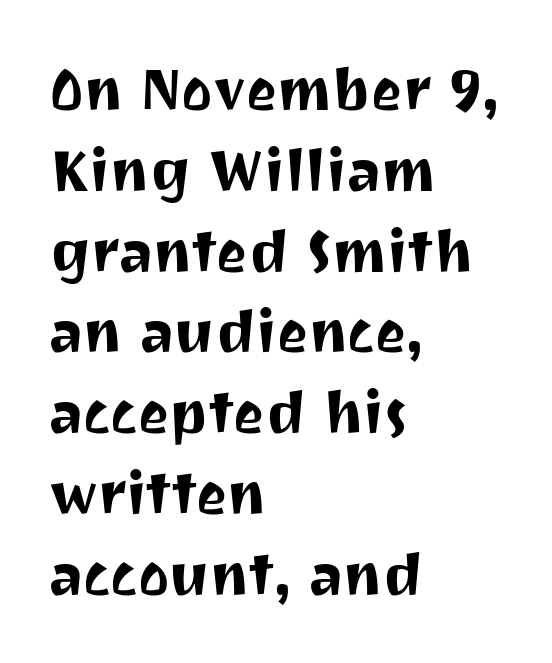
{"serif": "no", "italic": "no", "width": "normal", "stroke_contrast": "medium", "x_height": "medium", "monospaced": "no", "underline": "no", "align": "left", "line_spacing": "normal", "line_spacing_ratio": 1.37, "letter_spacing": "normal", "letter_spacing_em": 0.0, "glyph_px": 59}
